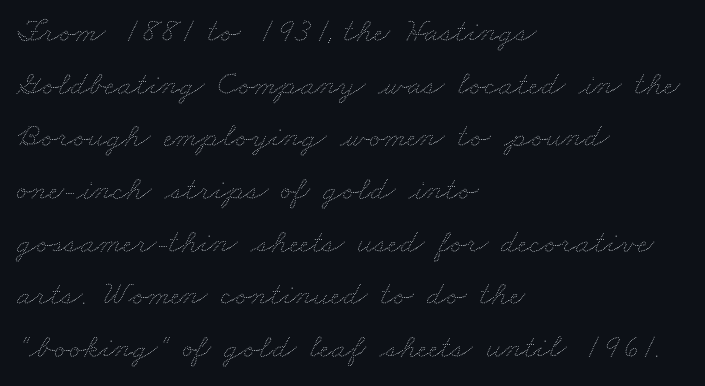
The image shows 34 px thin, wide type; set left-aligned, normal line spacing (1.55x), normal letter spacing, not underlined; medium stroke contrast and a small x-height.
